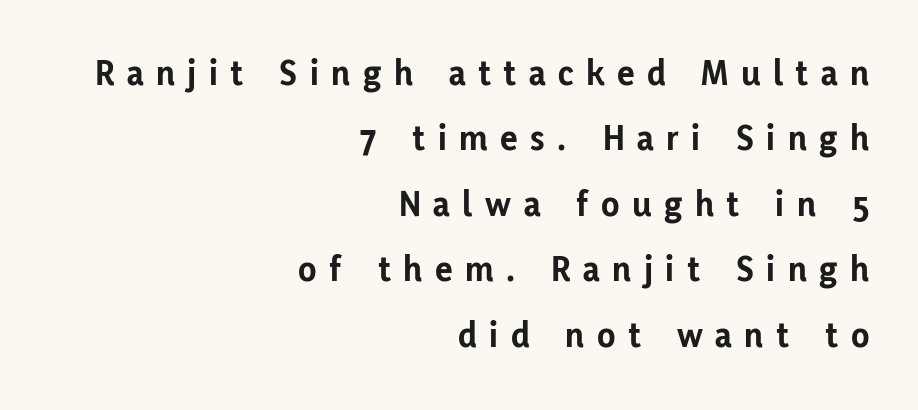
The image shows 37 px bold sans-serif type, upright; set right-aligned, line spacing 1.77x, unusually wide letter spacing (+0.34 em), not underlined; low stroke contrast and a medium x-height.
